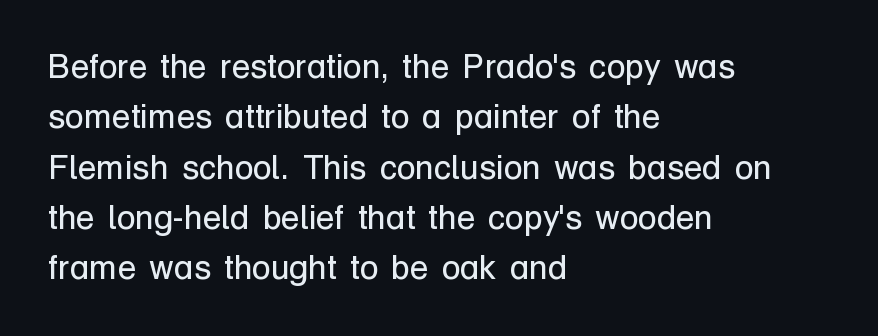
{"serif": "no", "italic": "no", "bold": "no", "weight": "regular", "width": "normal", "stroke_contrast": "low", "x_height": "medium", "monospaced": "no", "underline": "no", "align": "left", "line_spacing": "normal", "line_spacing_ratio": 1.48, "letter_spacing": "normal", "letter_spacing_em": 0.0, "glyph_px": 34}
